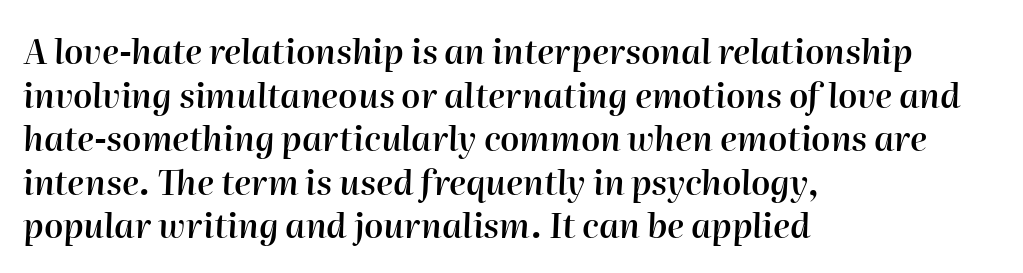
In terms of posture, this sample is oblique. The vertical gap from one line to the next is medium. Plain, unruled lines of type. Typesetter's note: demi weight, one step under bold.
